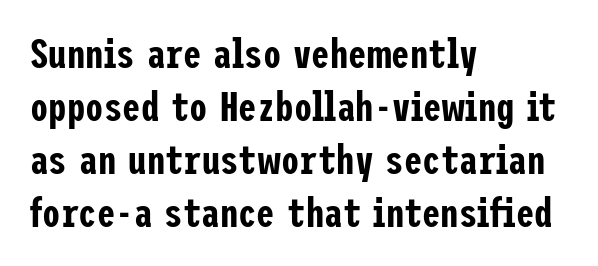
{"serif": "no", "italic": "no", "width": "condensed", "stroke_contrast": "low", "x_height": "medium", "underline": "no", "align": "left", "line_spacing": "normal", "line_spacing_ratio": 1.29, "letter_spacing": "normal", "letter_spacing_em": 0.0, "glyph_px": 41}
